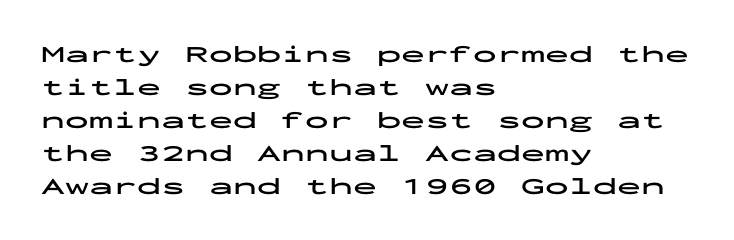
{"italic": "no", "bold": "yes", "underline": "no", "align": "left", "line_spacing": "normal", "line_spacing_ratio": 1.37, "letter_spacing": "normal", "letter_spacing_em": 0.0, "glyph_px": 24}
